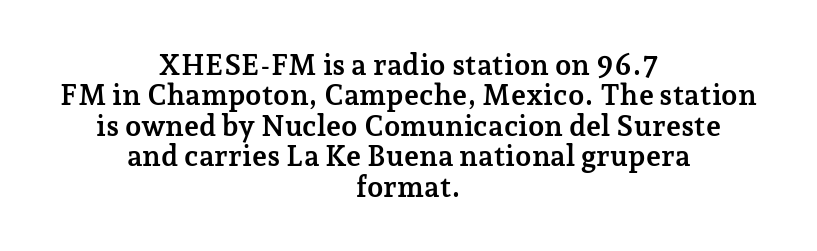
Q: Is the text bold? A: Yes.
Q: Is the text italic (slanted)? A: No, it is upright.
Q: Is the typeface a serif or a sans-serif typeface? A: Serif.
Q: Is the text underlined? A: No.
Q: How is the paragraph aligned? A: Centered.
Q: Is the spacing between letters normal or unusually wide? A: Normal.
Q: Is the spacing between lines tight, normal or loose? A: Tight.
Q: Width (condensed, normal, or wide)? A: Normal.
Q: Stroke contrast? A: Low.
Q: x-height? A: Medium.
Q: Monospaced? A: No.
